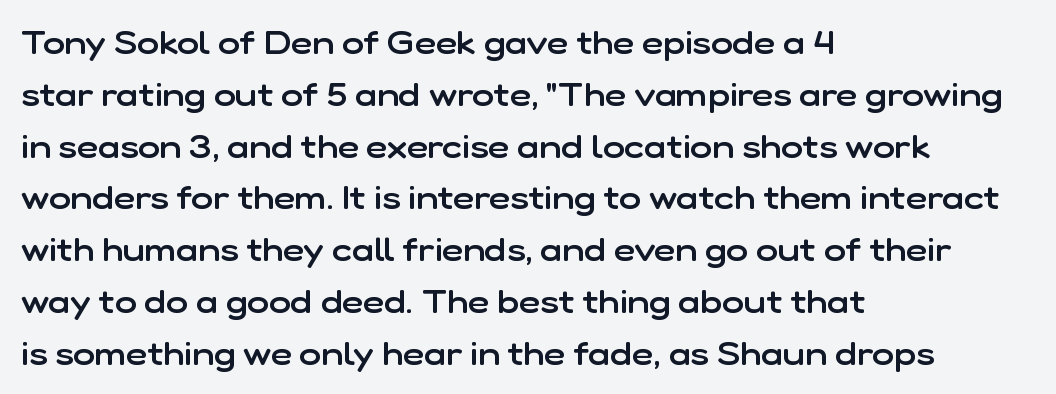
The image shows 33 px semibold sans-serif type, upright; set left-aligned, normal line spacing (1.57x), normal letter spacing, not underlined; low stroke contrast and a medium x-height.
